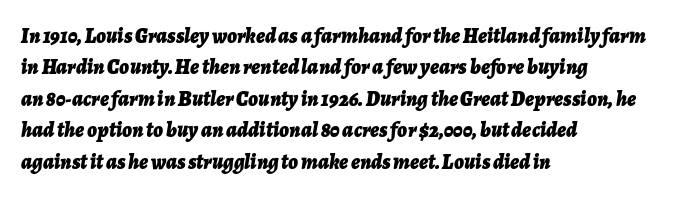
The image shows 21 px bold type, italic (leaning right); set left-aligned, normal line spacing (1.5x), normal letter spacing, not underlined.
